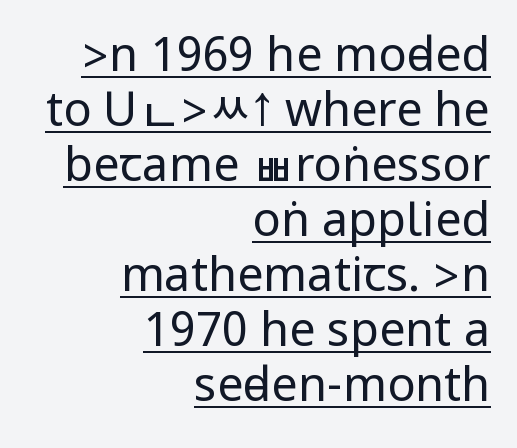
Q: Is the text bold? A: No.
Q: Is the text italic (slanted)? A: No, it is upright.
Q: Is the typeface a serif or a sans-serif typeface? A: Sans-serif.
Q: Is the text underlined? A: Yes.
Q: How is the paragraph aligned? A: Right-aligned.
Q: Is the spacing between letters normal or unusually wide? A: Normal.
Q: Width (condensed, normal, or wide)? A: Condensed.
Q: Stroke contrast? A: Low.
